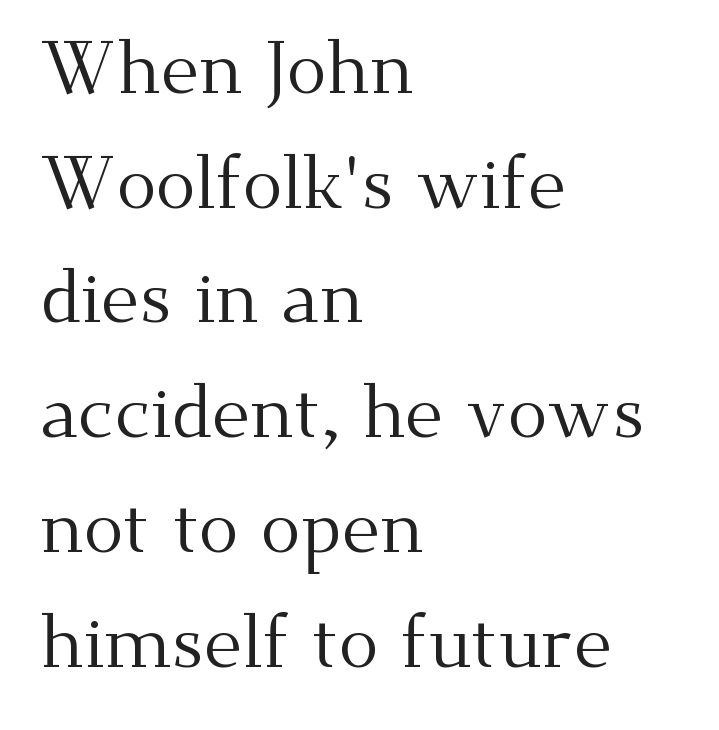
{"serif": "yes", "italic": "no", "bold": "no", "weight": "regular", "width": "normal", "stroke_contrast": "medium", "x_height": "small", "monospaced": "no", "underline": "no", "align": "left", "line_spacing": "normal", "line_spacing_ratio": 1.53, "letter_spacing": "normal", "letter_spacing_em": 0.0, "glyph_px": 75}
